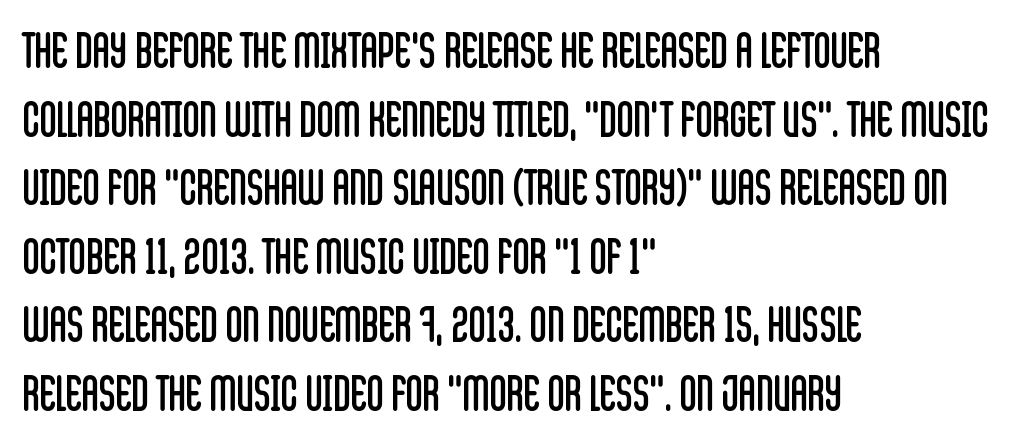
The image shows 47 px regular-weight, condensed sans-serif type, upright; set left-aligned, normal line spacing (1.46x), normal letter spacing, not underlined; low stroke contrast and a large x-height.
